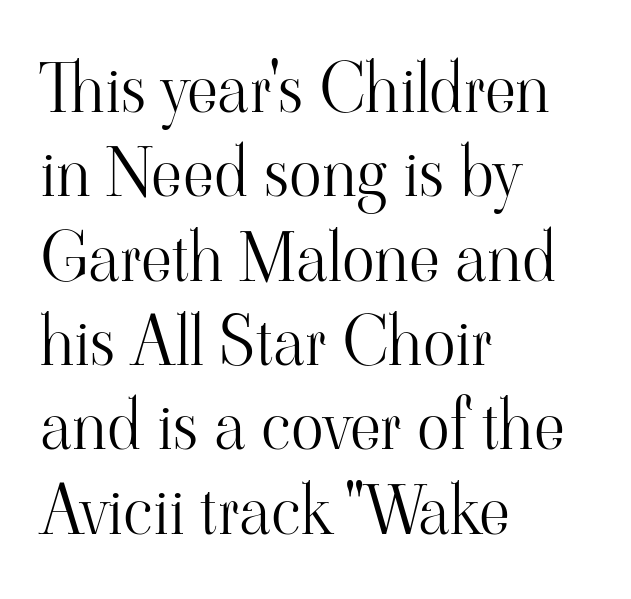
Every character sits straight up, as roman type does. Only glyphs here, with clear space below each row. Characters follow at the spacing the type designer built in. Letters have the restrained weight of plain body copy at most. Proportional: the letters do not fall into vertical columns. You can tell from the footed stems that serif type was used.
